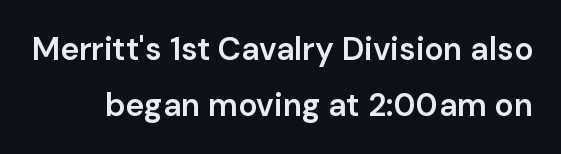
Q: Is the text bold? A: Semi-bold.
Q: Is the text italic (slanted)? A: No, it is upright.
Q: Is the typeface a serif or a sans-serif typeface? A: Sans-serif.
Q: Is the text underlined? A: No.
Q: Is the spacing between letters normal or unusually wide? A: Normal.
Q: Width (condensed, normal, or wide)? A: Normal.
Q: Stroke contrast? A: Low.
Q: x-height? A: Medium.
Q: Monospaced? A: No.
